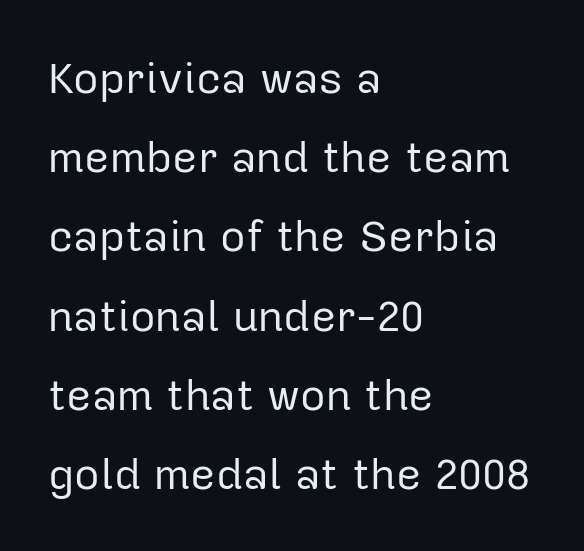
{"serif": "no", "italic": "no", "bold": "no", "weight": "regular", "width": "normal", "stroke_contrast": "low", "x_height": "medium", "monospaced": "no", "underline": "no", "align": "left", "line_spacing_ratio": 1.8, "letter_spacing": "normal", "letter_spacing_em": 0.0, "glyph_px": 44}
